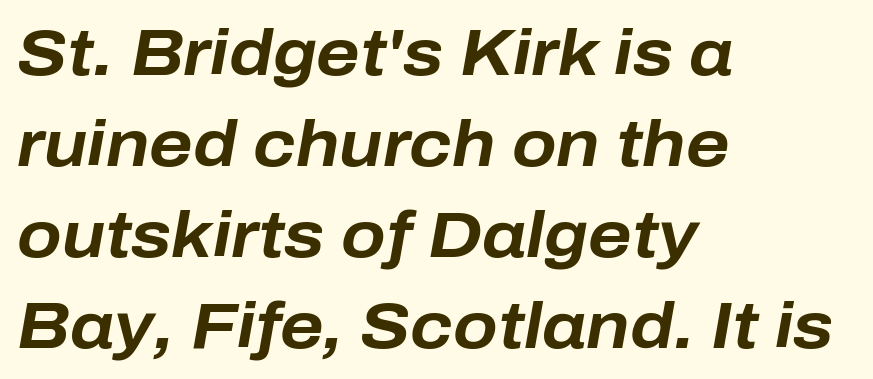
{"italic": "yes", "lean": "right", "slant_degrees": 10, "bold": "yes", "weight": "bold", "width": "normal", "stroke_contrast": "low", "x_height": "medium", "monospaced": "no", "underline": "no", "align": "left", "line_spacing": "normal", "line_spacing_ratio": 1.4, "letter_spacing": "normal", "letter_spacing_em": 0.0, "glyph_px": 65}
